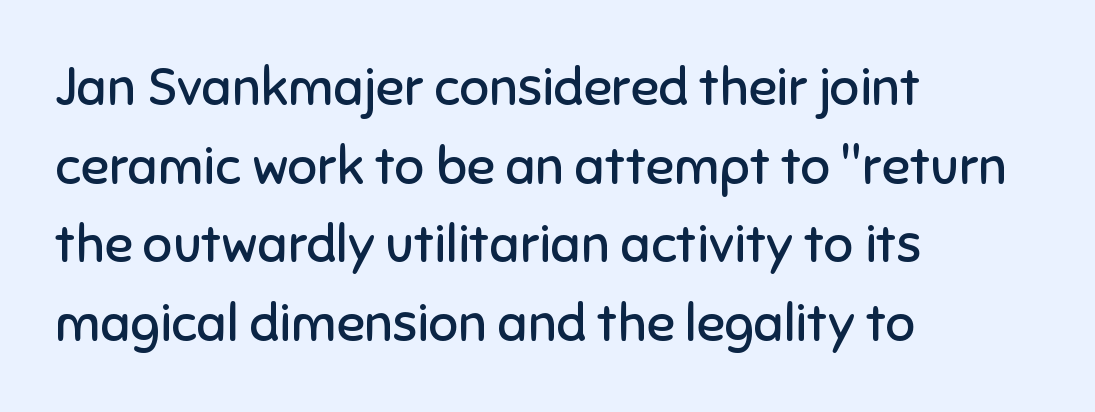
{"serif": "no", "italic": "no", "bold": "no", "weight": "regular", "width": "normal", "stroke_contrast": "low", "x_height": "medium", "monospaced": "no", "underline": "no", "align": "left", "line_spacing": "normal", "line_spacing_ratio": 1.51, "letter_spacing": "normal", "letter_spacing_em": 0.0, "glyph_px": 52}
